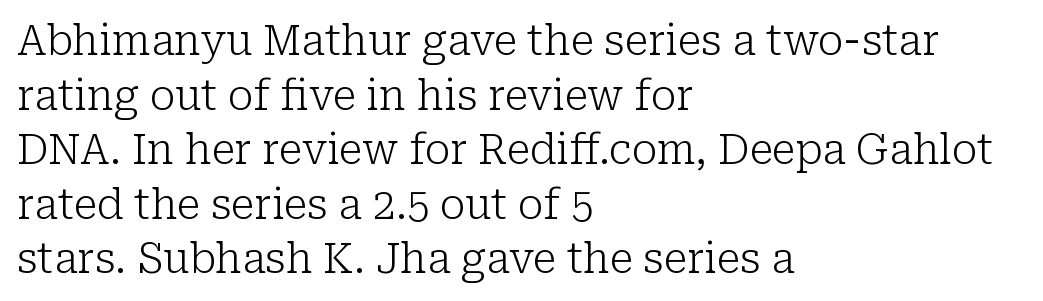
{"serif": "yes", "italic": "no", "bold": "no", "weight": "light", "width": "normal", "stroke_contrast": "low", "x_height": "medium", "monospaced": "no", "underline": "no", "align": "left", "line_spacing": "normal", "line_spacing_ratio": 1.33, "letter_spacing": "normal", "letter_spacing_em": 0.0, "glyph_px": 41}
